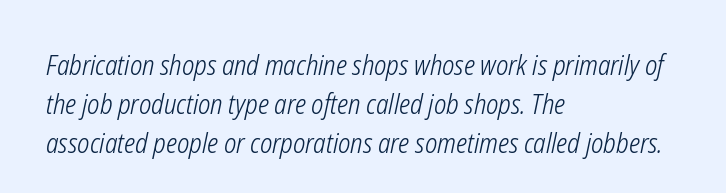
{"italic": "yes", "lean": "right", "slant_degrees": 12, "bold": "no", "underline": "no", "align": "left", "line_spacing": "normal", "line_spacing_ratio": 1.45, "letter_spacing": "normal", "letter_spacing_em": 0.0, "glyph_px": 27}
